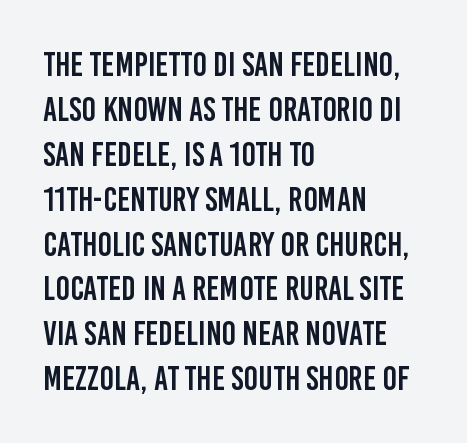
{"serif": "no", "italic": "no", "width": "condensed", "stroke_contrast": "low", "x_height": "large", "monospaced": "no", "underline": "no", "align": "left", "line_spacing": "normal", "line_spacing_ratio": 1.32, "letter_spacing": "normal", "letter_spacing_em": 0.0, "glyph_px": 34}
